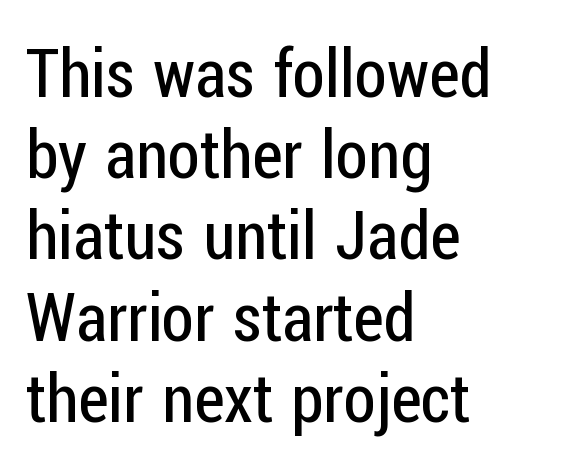
The type family on display is of the sans-serif kind. Every stem runs plumb, perpendicular to the baseline. Where is the straight margin? On the left. Proportional: the letters do not fall into vertical columns.
